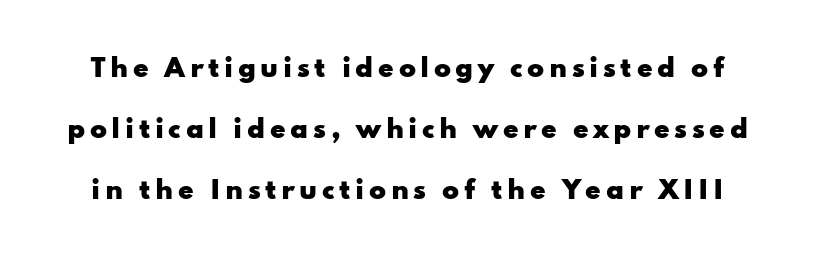
The image shows 25 px bold type, upright; set loose line spacing (2.44x), not underlined.
